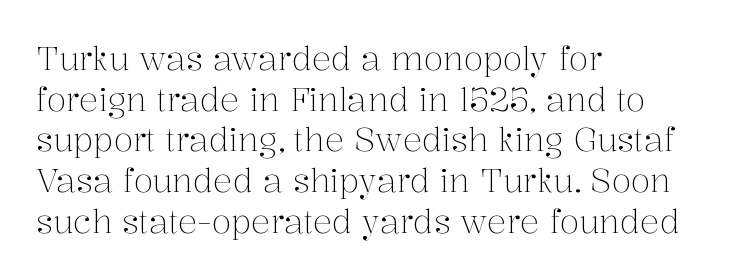
{"serif": "yes", "italic": "no", "bold": "no", "weight": "light", "width": "normal", "stroke_contrast": "medium", "x_height": "medium", "monospaced": "no", "underline": "no", "align": "left", "line_spacing": "normal", "line_spacing_ratio": 1.27, "letter_spacing": "normal", "letter_spacing_em": 0.0, "glyph_px": 32}
